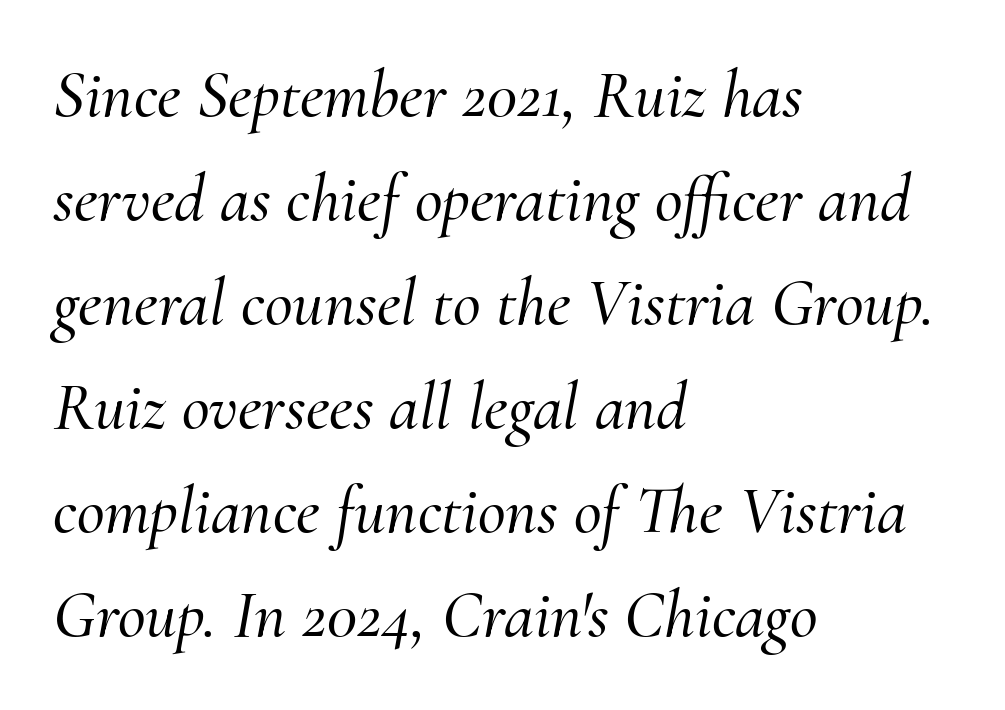
Q: Is the text italic (slanted)? A: Yes, it leans right by about 10 degrees.
Q: Is the typeface a serif or a sans-serif typeface? A: Serif.
Q: Is the text underlined? A: No.
Q: How is the paragraph aligned? A: Left-aligned.
Q: Is the spacing between letters normal or unusually wide? A: Normal.
Q: Is the spacing between lines tight, normal or loose? A: Normal.
Q: Width (condensed, normal, or wide)? A: Normal.
Q: Stroke contrast? A: Medium.
Q: x-height? A: Small.
Q: Monospaced? A: No.
